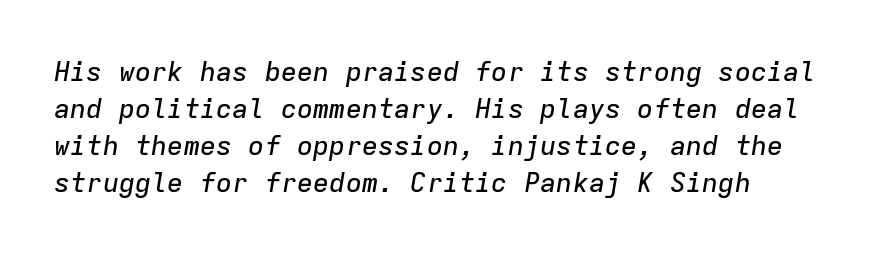
{"italic": "yes", "lean": "right", "slant_degrees": 9, "underline": "no", "line_spacing": "normal", "line_spacing_ratio": 1.37, "letter_spacing": "normal", "letter_spacing_em": 0.0, "glyph_px": 27}
